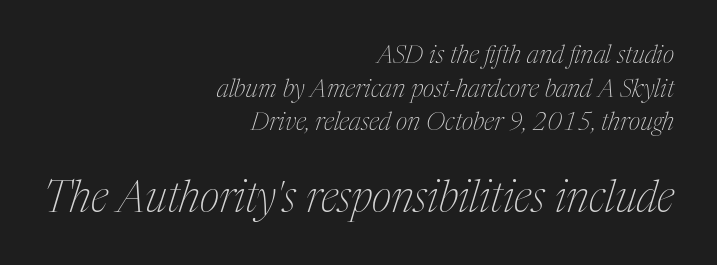
{"serif": "yes", "italic": "yes", "lean": "right", "slant_degrees": 17, "bold": "no", "weight": "thin", "width": "condensed", "stroke_contrast": "medium", "x_height": "medium", "monospaced": "no", "underline": "no", "align": "right", "line_spacing": "normal", "line_spacing_ratio": 1.35, "letter_spacing": "normal", "letter_spacing_em": 0.0, "larger_block": "second", "size_ratio": 1.72, "glyph_px": 43}
